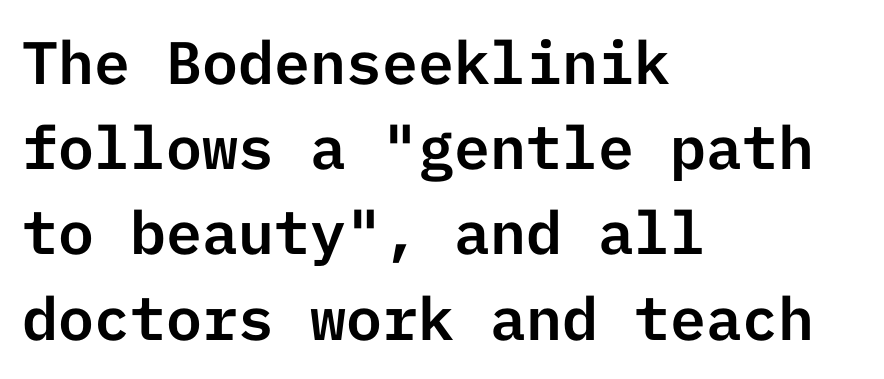
Q: Is the text italic (slanted)? A: No, it is upright.
Q: Is the typeface a serif or a sans-serif typeface? A: Sans-serif.
Q: Is the text underlined? A: No.
Q: How is the paragraph aligned? A: Left-aligned.
Q: Is the spacing between letters normal or unusually wide? A: Normal.
Q: Is the spacing between lines tight, normal or loose? A: Normal.
Q: Width (condensed, normal, or wide)? A: Normal.
Q: Stroke contrast? A: Low.
Q: x-height? A: Medium.
